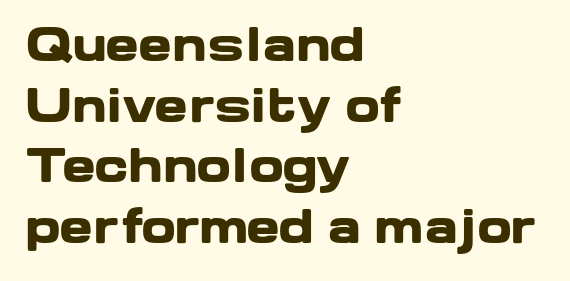
{"serif": "no", "italic": "no", "bold": "yes", "weight": "heavy", "width": "wide", "stroke_contrast": "low", "x_height": "medium", "monospaced": "no", "underline": "no", "align": "left", "line_spacing": "normal", "line_spacing_ratio": 1.35, "letter_spacing": "normal", "letter_spacing_em": 0.0, "glyph_px": 45}
